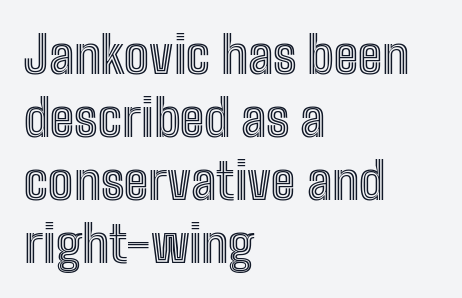
{"italic": "no", "width": "condensed", "x_height": "medium", "monospaced": "no", "underline": "no", "align": "left", "line_spacing": "normal", "line_spacing_ratio": 1.26, "letter_spacing": "normal", "letter_spacing_em": 0.0, "glyph_px": 50}
